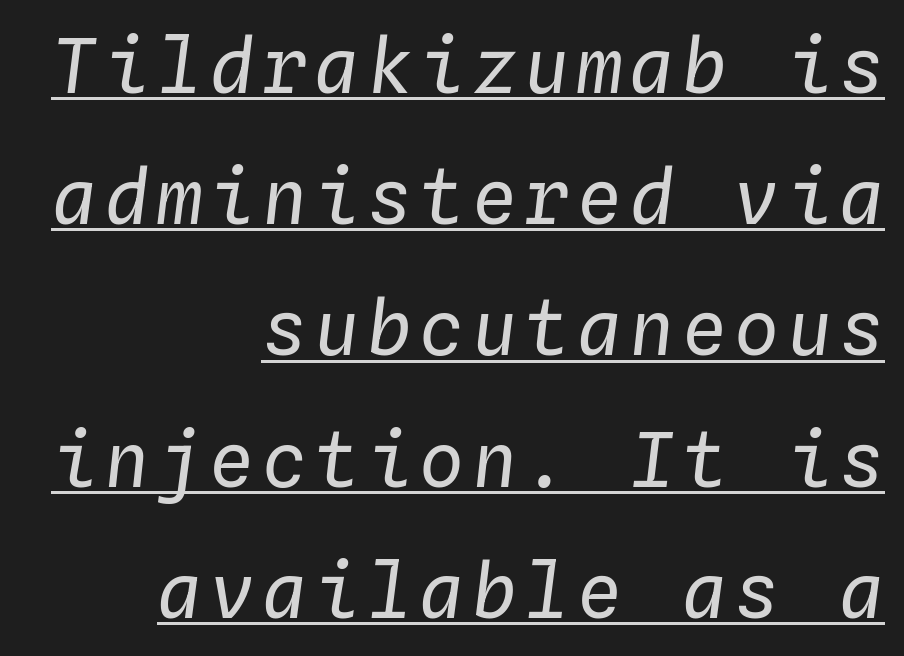
The image shows 75 px regular-weight type, italic (leaning right), monospaced; set right-aligned, line spacing 1.75x, underlined; low stroke contrast and a medium x-height.
